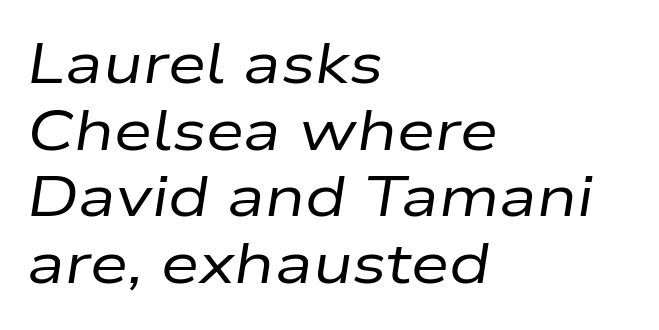
The image shows 55 px regular-weight, wide type, italic (leaning right); set left-aligned, line spacing 1.21x, normal letter spacing, not underlined; low stroke contrast and a medium x-height.
